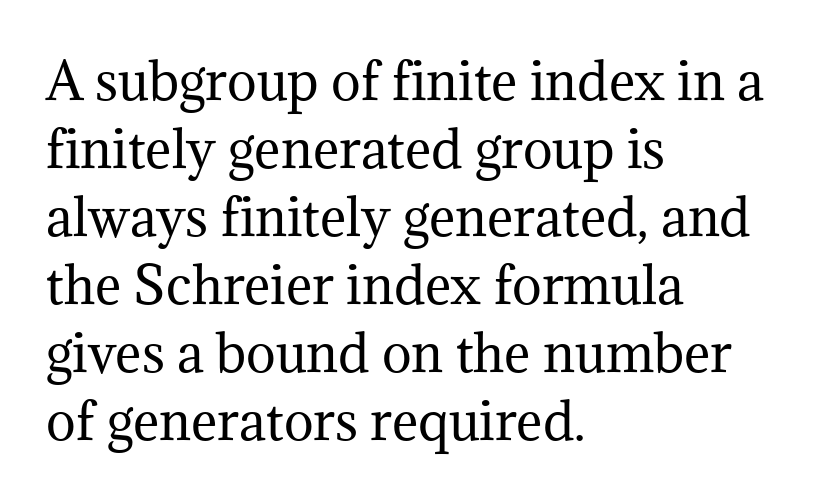
{"serif": "yes", "italic": "no", "bold": "no", "weight": "regular", "width": "normal", "stroke_contrast": "medium", "x_height": "medium", "monospaced": "no", "underline": "no", "align": "left", "line_spacing": "normal", "line_spacing_ratio": 1.36, "letter_spacing": "normal", "letter_spacing_em": 0.0, "glyph_px": 50}
